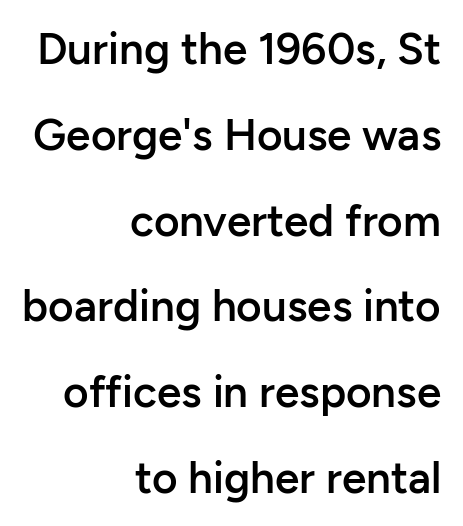
The image shows 44 px semibold sans-serif type, upright; set right-aligned, loose line spacing (1.95x), normal letter spacing, not underlined; low stroke contrast and a medium x-height.
